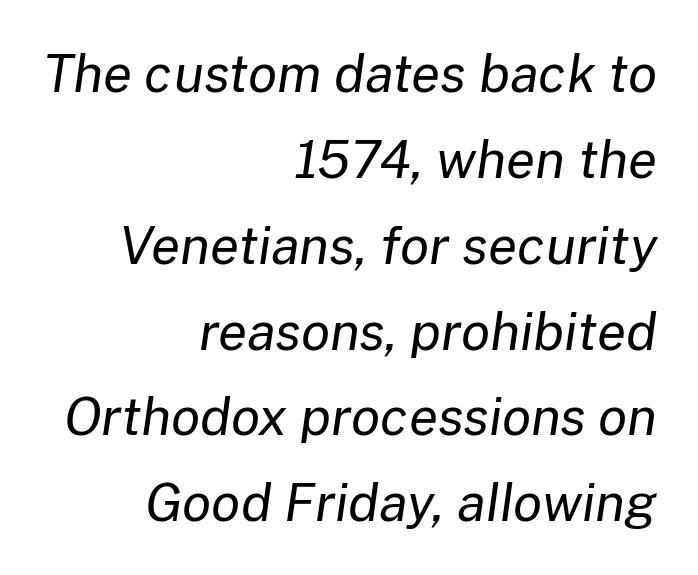
Q: Is the text bold? A: No.
Q: Is the text italic (slanted)? A: Yes, it leans right by about 8 degrees.
Q: Is the text underlined? A: No.
Q: How is the paragraph aligned? A: Right-aligned.
Q: Is the spacing between letters normal or unusually wide? A: Normal.
Q: Is the spacing between lines tight, normal or loose? A: Normal.
Q: Width (condensed, normal, or wide)? A: Normal.
Q: Stroke contrast? A: Low.
Q: x-height? A: Medium.
Q: Monospaced? A: No.
